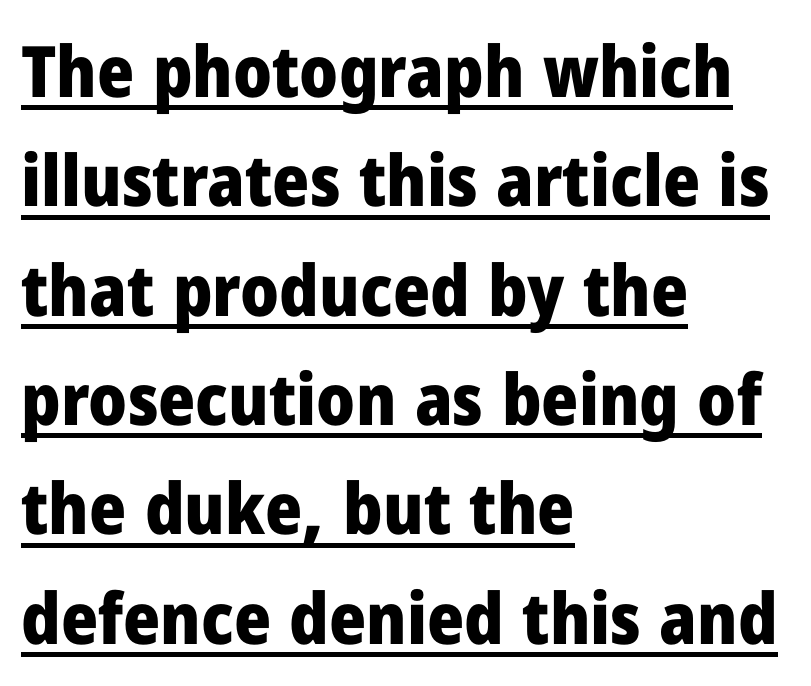
These lines are rendered in a variable-pitch font. To sum up the face: it is a sans, with no serifs. Italic: no, the glyphs are upright roman. Strong, thick strokes mark this as bold type.
